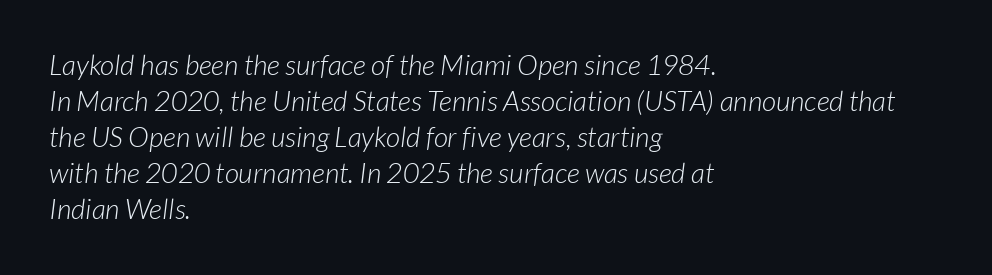
The typeface has the unassuming heft of standard copy or less. These lines stack with their left ends in a neat column. Summary of vertical rhythm: regular, with standard interline spacing. Regarding serifs, this sample does without them. Standard letterfit; no display-style spreading of the glyphs. The space beneath each line is pristine and unruled.
